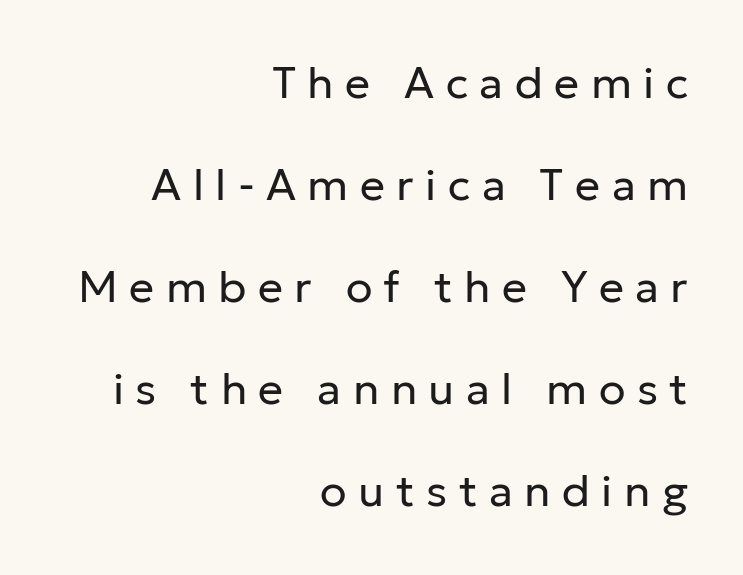
Q: Is the text bold? A: No.
Q: Is the text italic (slanted)? A: No, it is upright.
Q: Is the typeface a serif or a sans-serif typeface? A: Sans-serif.
Q: Is the text underlined? A: No.
Q: How is the paragraph aligned? A: Right-aligned.
Q: Is the spacing between letters normal or unusually wide? A: Unusually wide.
Q: Is the spacing between lines tight, normal or loose? A: Loose.
Q: Width (condensed, normal, or wide)? A: Normal.
Q: Stroke contrast? A: Low.
Q: x-height? A: Medium.
Q: Monospaced? A: No.
